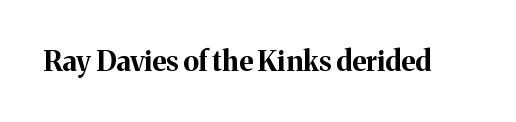
The font family rendered here belongs to the serif group. The rendering uses a bold face; every stroke is thick and dark. Designer's note — italics off, roman on. Letters rest on an invisible, unmarked baseline.
